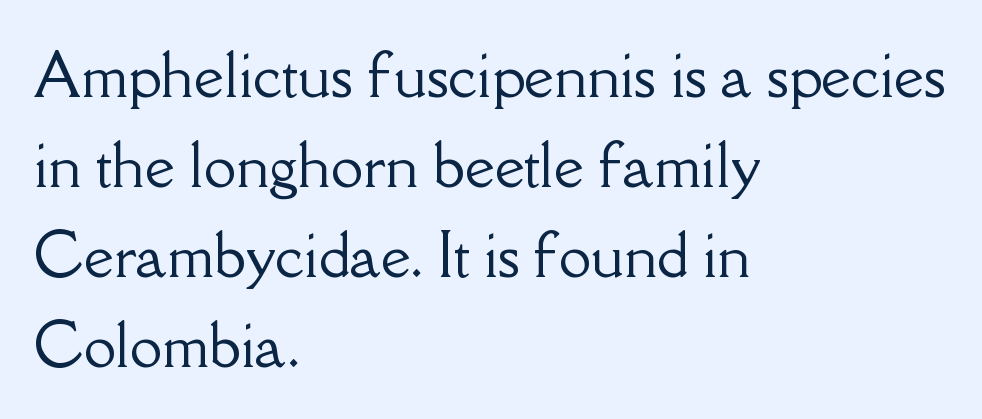
The image shows 58 px serif type, upright; set left-aligned, normal line spacing (1.55x), normal letter spacing, not underlined; low stroke contrast and a small x-height.
